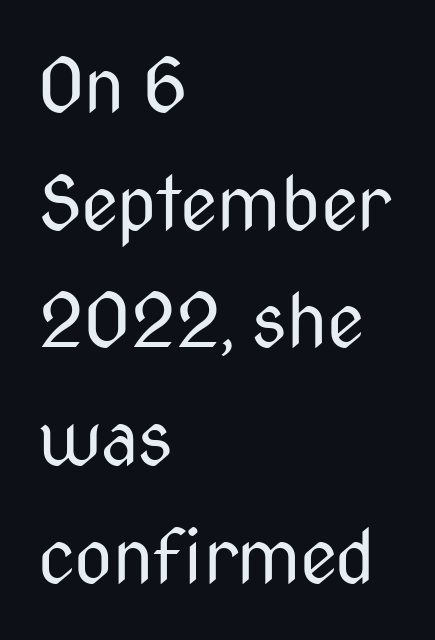
Successive baselines arrive at the customary interval. This sample uses plain, unmodified letter spacing. These glyphs show unthickened strokes, regular width or finer. Quick note: not italic, upright.
